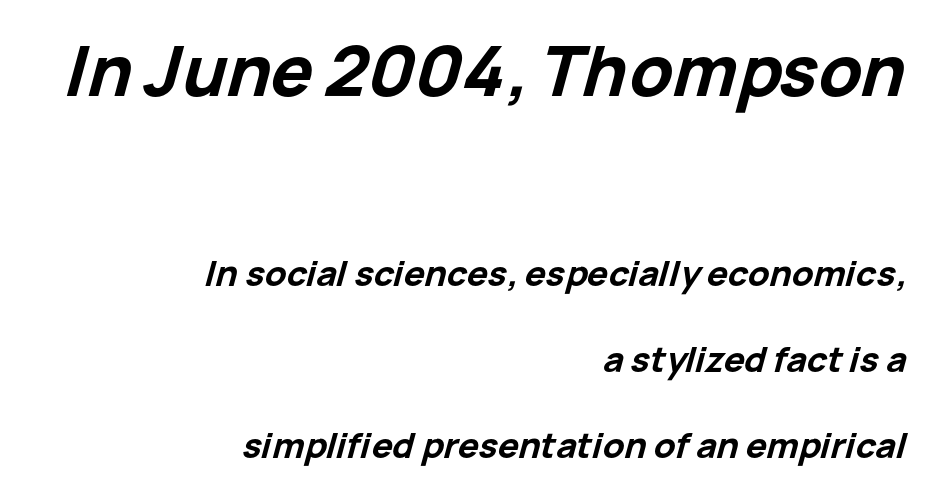
The image shows 70 px bold type, italic (leaning right); set right-aligned, loose line spacing (2.45x), normal letter spacing, not underlined; the first (top) block is 2.0x larger; low stroke contrast and a medium x-height.
